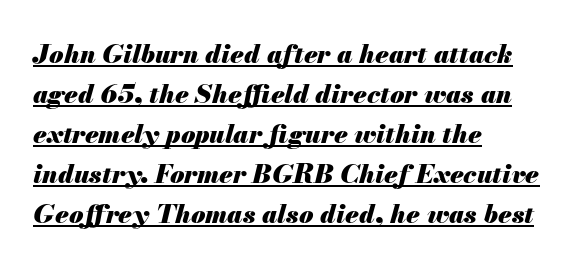
{"italic": "yes", "lean": "right", "slant_degrees": 13, "bold": "yes", "underline": "yes", "align": "left", "line_spacing": "normal", "line_spacing_ratio": 1.54, "letter_spacing": "normal", "letter_spacing_em": 0.0, "glyph_px": 26}
